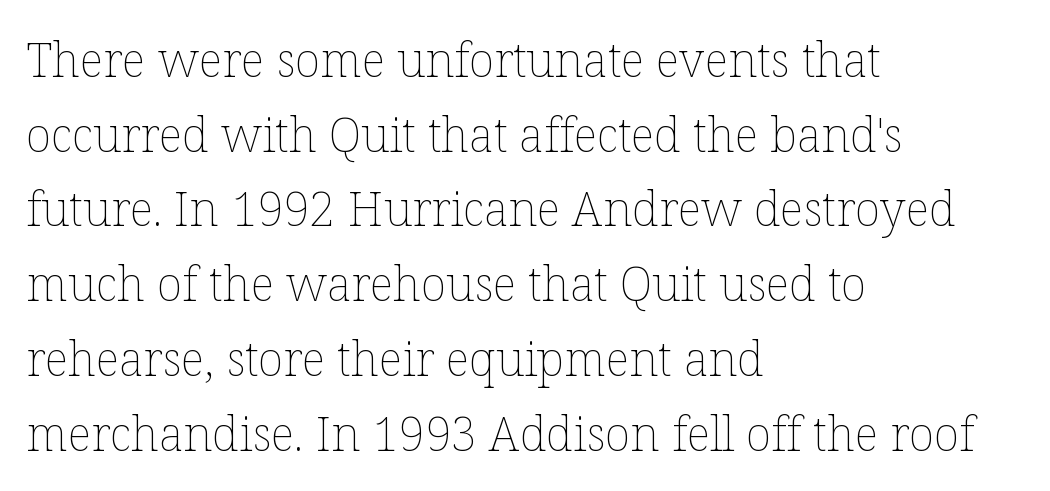
Think of a printed novel: that variable character pitch is what you see here. No letter is thick-stroked: the sample isn't bold. A typesetter would call this zero additional tracking. Type without underlining. If you measured baseline to baseline, you'd find a middling distance.
